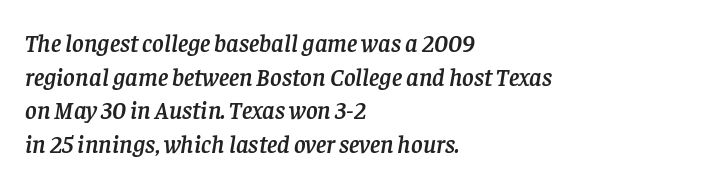
{"italic": "yes", "lean": "right", "slant_degrees": 8, "underline": "no", "align": "left", "line_spacing": "normal", "line_spacing_ratio": 1.35, "letter_spacing": "normal", "letter_spacing_em": 0.0, "glyph_px": 25}
